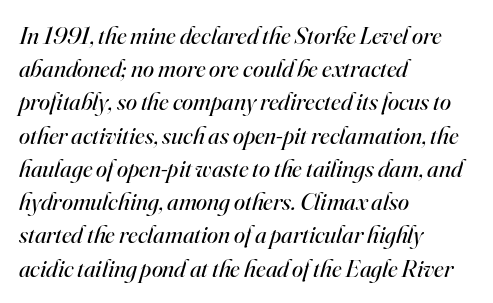
The ragged edge is on the right, which tells us the setting is flush left. The space directly below the letters is spotless. Look at the tracking — it's just the regular setting, nothing added. Line spacing here is normal.
